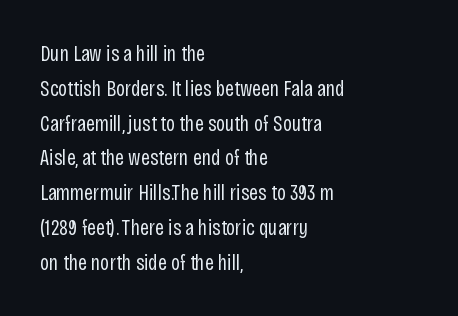
All the whitespace from short lines collects on the right. No extra tracking has been applied to these lines. Characters remain perfectly vertical along every line. The space beneath each line is pristine and unruled. Vertical stems look standard width or narrower in stroke.
